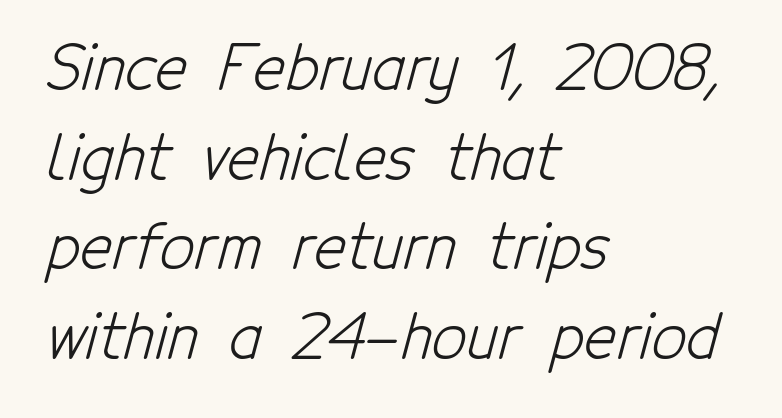
A light-to-regular cut is what we see here. Rule under the text: the space is simply empty. These lines sit exactly where default settings would place them. The ragged edge is on the right, which tells us the setting is flush left.
